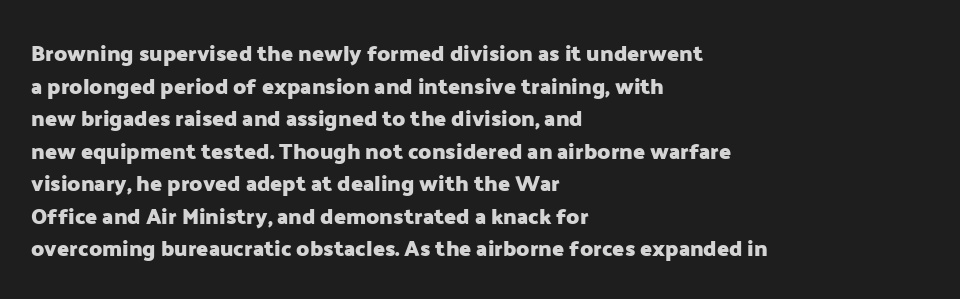
{"italic": "no", "bold": "yes", "underline": "no", "align": "left", "line_spacing": "normal", "line_spacing_ratio": 1.48, "letter_spacing": "normal", "letter_spacing_em": 0.0, "glyph_px": 22}
